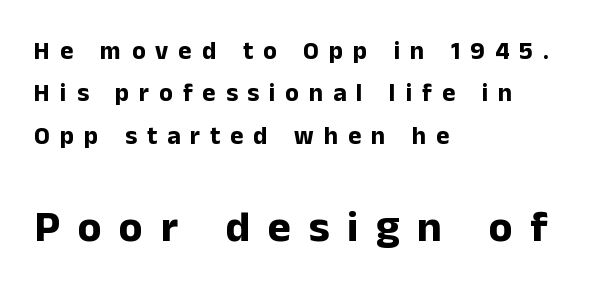
The image shows 44 px bold sans-serif type, upright; set left-aligned, normal line spacing (1.7x), unusually wide letter spacing (+0.4 em), not underlined; the second (bottom) block is 1.76x larger; low stroke contrast and a medium x-height.
